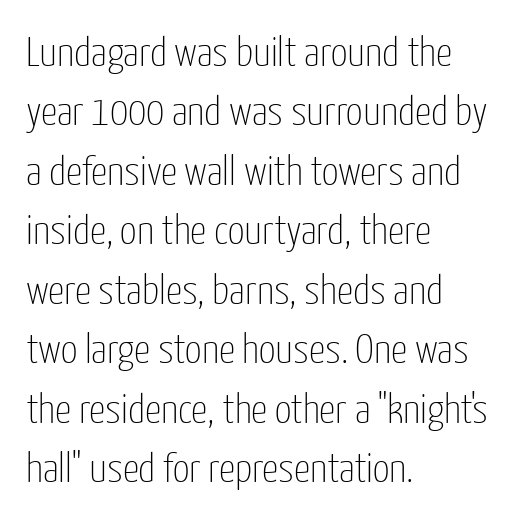
Q: Is the text bold? A: No.
Q: Is the text italic (slanted)? A: No, it is upright.
Q: Is the typeface a serif or a sans-serif typeface? A: Sans-serif.
Q: Is the text underlined? A: No.
Q: How is the paragraph aligned? A: Left-aligned.
Q: Is the spacing between letters normal or unusually wide? A: Normal.
Q: Is the spacing between lines tight, normal or loose? A: Normal.
Q: Width (condensed, normal, or wide)? A: Condensed.
Q: Stroke contrast? A: Low.
Q: x-height? A: Medium.
Q: Monospaced? A: No.
